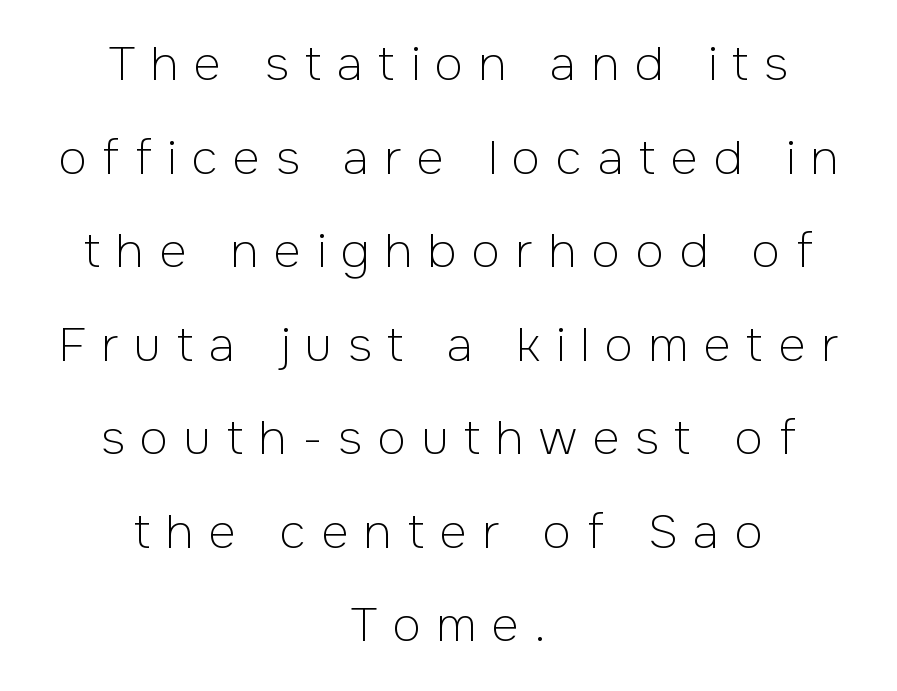
This sample trades compactness for vertical openness between lines. No letter is thick-stroked: the sample isn't bold. Substantial extra tracking has been applied to these lines. This sample has the flowing, uneven cadence of proportional lettering. Teacher's note: observe the equal gaps on both sides — that is centered alignment.
